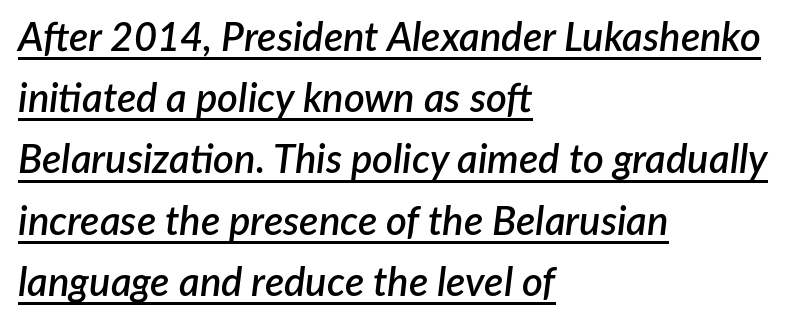
The rendering keeps characters at their native spacing. Somebody hit Ctrl+U on this one — the words are underlined. The setting favours the left margin, as ordinary paragraphs usually do. Quick note: interline space is typical.
